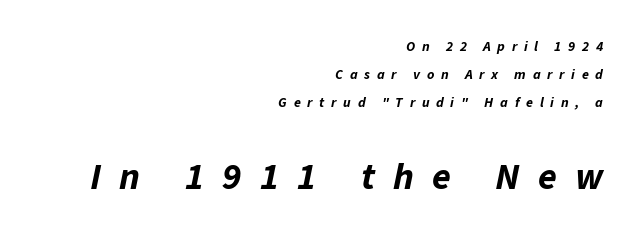
{"italic": "yes", "lean": "right", "slant_degrees": 11, "bold": "yes", "weight": "bold", "width": "normal", "stroke_contrast": "low", "x_height": "medium", "monospaced": "no", "underline": "no", "align": "right", "line_spacing": "loose", "line_spacing_ratio": 1.99, "letter_spacing": "wide", "letter_spacing_em": 0.48, "larger_block": "second", "size_ratio": 2.71, "glyph_px": 38}
